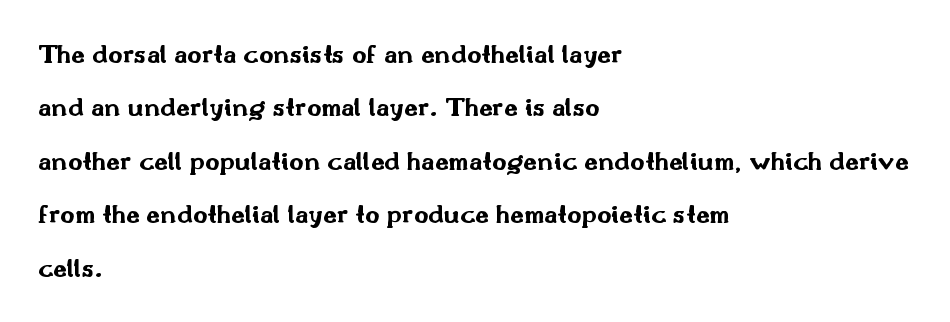
The image shows 28 px bold, wide sans-serif type, upright; set left-aligned, loose line spacing (1.91x), normal letter spacing, not underlined; medium stroke contrast and a small x-height.
